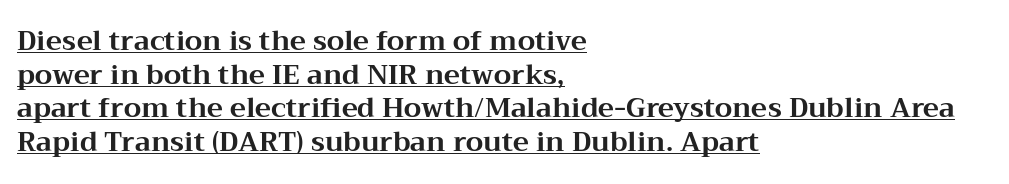
{"italic": "no", "bold": "yes", "underline": "yes", "align": "left", "line_spacing": "normal", "line_spacing_ratio": 1.25, "letter_spacing": "normal", "letter_spacing_em": 0.0, "glyph_px": 27}
